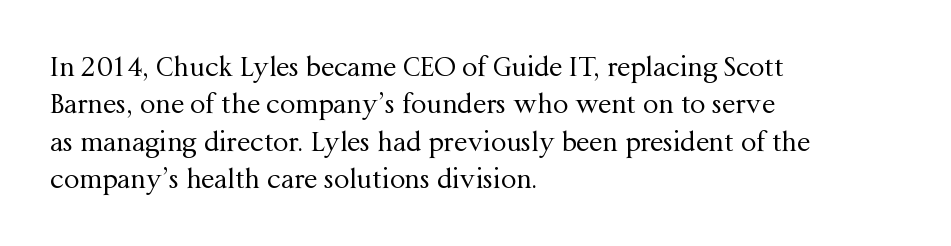
The image shows 27 px text type, upright; set left-aligned, normal line spacing (1.38x), normal letter spacing, not underlined.
